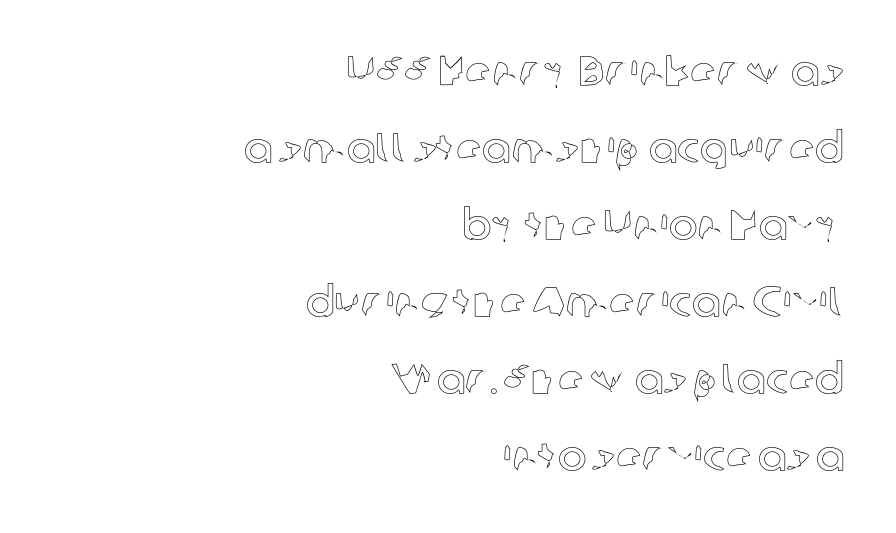
{"italic": "no", "width": "normal", "x_height": "medium", "monospaced": "no", "underline": "no", "align": "right", "line_spacing_ratio": 1.79, "letter_spacing": "normal", "letter_spacing_em": 0.0, "glyph_px": 43}
